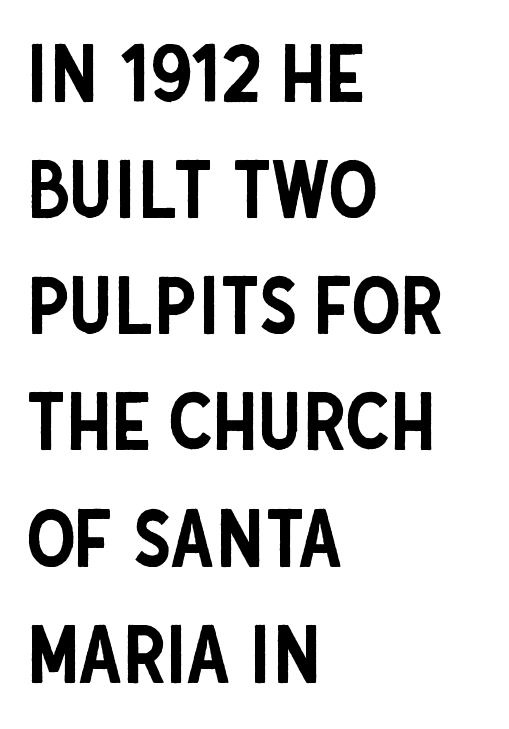
{"serif": "no", "italic": "no", "width": "condensed", "stroke_contrast": "low", "x_height": "large", "monospaced": "no", "underline": "no", "align": "left", "line_spacing": "normal", "line_spacing_ratio": 1.47, "letter_spacing": "normal", "letter_spacing_em": 0.0, "glyph_px": 79}
